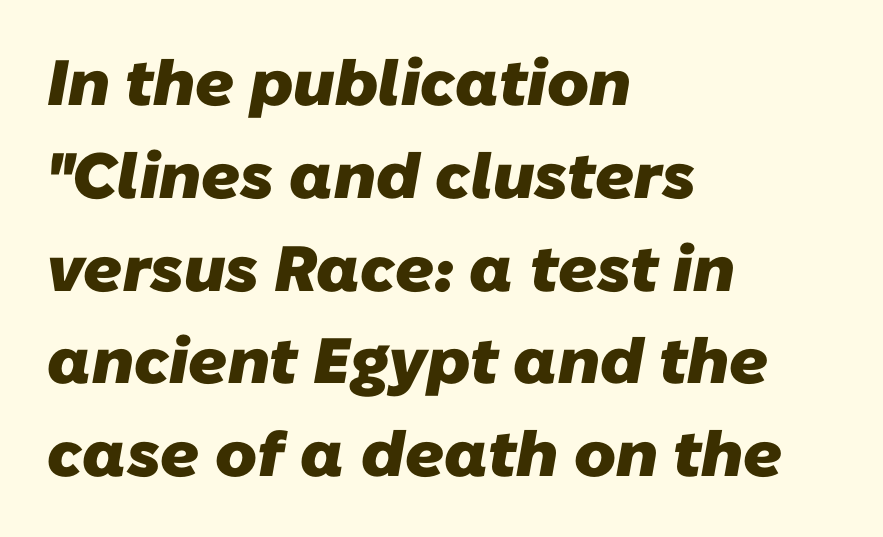
{"serif": "no", "bold": "yes", "weight": "heavy", "width": "normal", "stroke_contrast": "low", "x_height": "medium", "monospaced": "no", "underline": "no", "align": "left", "line_spacing": "normal", "line_spacing_ratio": 1.45, "letter_spacing": "normal", "letter_spacing_em": 0.0, "glyph_px": 64}
